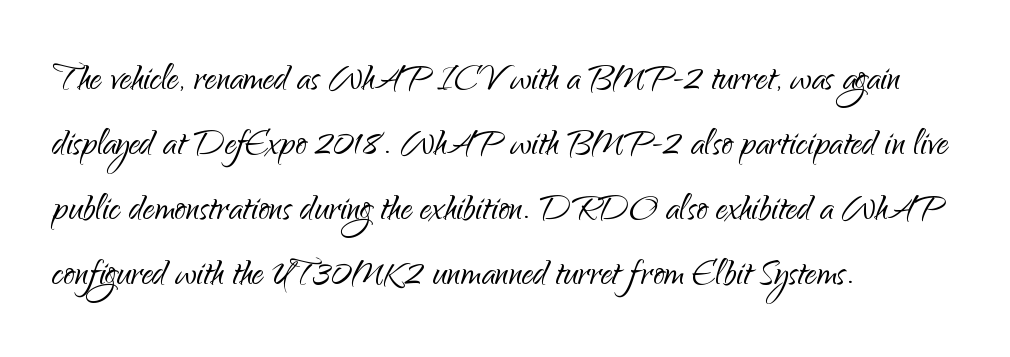
The image shows 46 px light sans-serif type; set left-aligned, normal line spacing (1.41x), normal letter spacing, not underlined; low stroke contrast and a small x-height.
